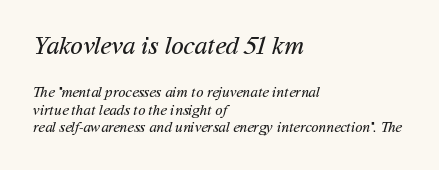
The image shows 26 px text type; set left-aligned, line spacing 1.19x, normal letter spacing, not underlined; the first (top) block is 1.73x larger.
